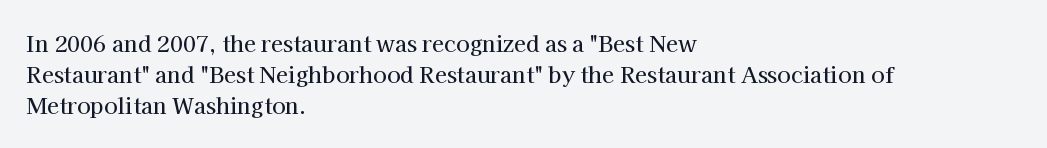
{"italic": "no", "underline": "no", "align": "left", "line_spacing": "normal", "line_spacing_ratio": 1.41, "letter_spacing": "normal", "letter_spacing_em": 0.0, "glyph_px": 22}
